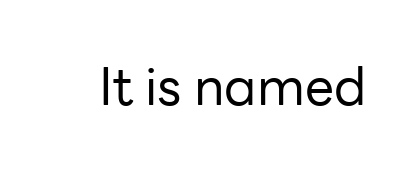
{"serif": "no", "italic": "no", "bold": "no", "weight": "regular", "width": "normal", "stroke_contrast": "low", "x_height": "medium", "monospaced": "no", "underline": "no", "letter_spacing": "normal", "letter_spacing_em": 0.0, "glyph_px": 52}
